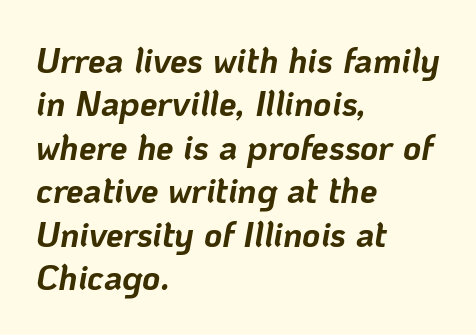
Q: Is the text bold? A: Yes.
Q: Is the text italic (slanted)? A: Yes, it leans right by about 10 degrees.
Q: Is the text underlined? A: No.
Q: How is the paragraph aligned? A: Left-aligned.
Q: Is the spacing between letters normal or unusually wide? A: Normal.
Q: Width (condensed, normal, or wide)? A: Normal.
Q: Stroke contrast? A: Low.
Q: x-height? A: Medium.
Q: Monospaced? A: No.
